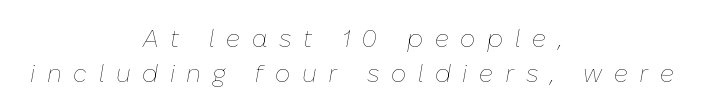
Is the type heavy? It reads as light-to-regular instead. Honestly, there is no underline to notice here at all. If you drew a line through each stem, it would be angled. The lines are quadded center. The line-height multiplier appears to be the usual default.
